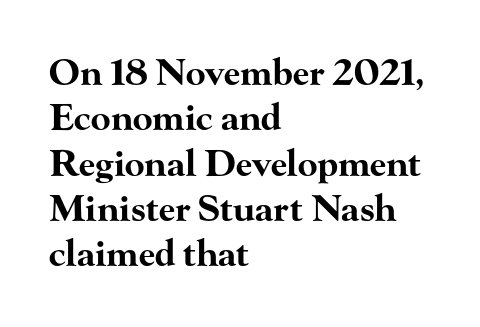
{"serif": "yes", "italic": "no", "bold": "yes", "weight": "bold", "width": "wide", "stroke_contrast": "high", "x_height": "small", "monospaced": "no", "underline": "no", "align": "left", "line_spacing": "normal", "line_spacing_ratio": 1.26, "letter_spacing": "normal", "letter_spacing_em": 0.0, "glyph_px": 36}
